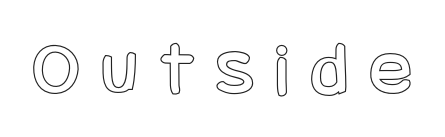
{"italic": "no", "width": "condensed", "x_height": "large", "underline": "no", "letter_spacing": "wide", "letter_spacing_em": 0.29, "glyph_px": 78}
